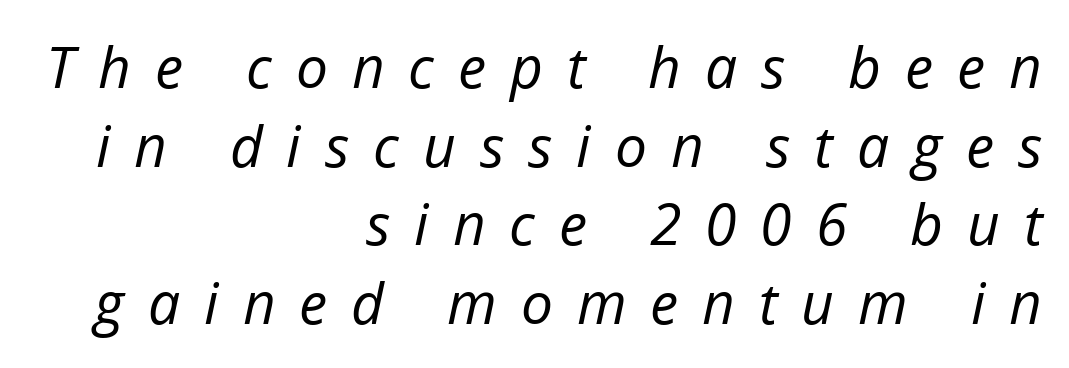
Notice how the stems are inclined rather than vertical — that's the hallmark of italics. Ink coverage per letter is moderate at most. The passage shown is typed in a proportional face where columns would drift. The passage shown has open, widely tracked lettering throughout. The block of text has a typical density, with ordinary space between rows.
